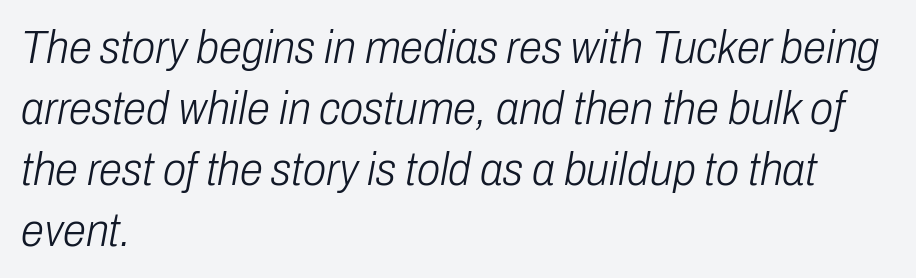
Q: Is the text bold? A: No.
Q: Is the text italic (slanted)? A: Yes, it leans right by about 10 degrees.
Q: Is the text underlined? A: No.
Q: How is the paragraph aligned? A: Left-aligned.
Q: Is the spacing between letters normal or unusually wide? A: Normal.
Q: Is the spacing between lines tight, normal or loose? A: Normal.
Q: Width (condensed, normal, or wide)? A: Condensed.
Q: Stroke contrast? A: Low.
Q: x-height? A: Medium.
Q: Monospaced? A: No.
